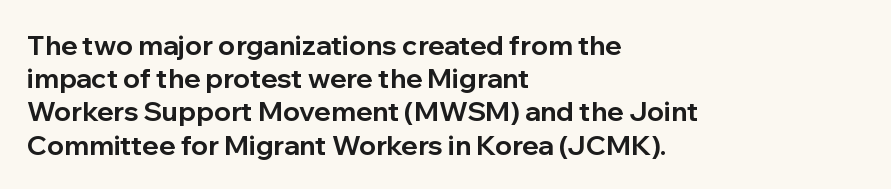
Q: Is the text bold? A: Yes.
Q: Is the text italic (slanted)? A: No, it is upright.
Q: Is the text underlined? A: No.
Q: How is the paragraph aligned? A: Left-aligned.
Q: Is the spacing between letters normal or unusually wide? A: Normal.
